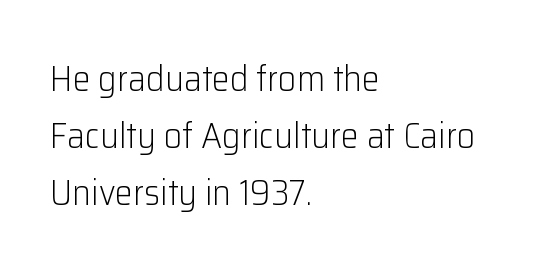
{"serif": "no", "italic": "no", "bold": "no", "weight": "light", "width": "normal", "stroke_contrast": "low", "x_height": "medium", "monospaced": "no", "underline": "no", "align": "left", "line_spacing": "normal", "line_spacing_ratio": 1.59, "letter_spacing": "normal", "letter_spacing_em": 0.0, "glyph_px": 36}
